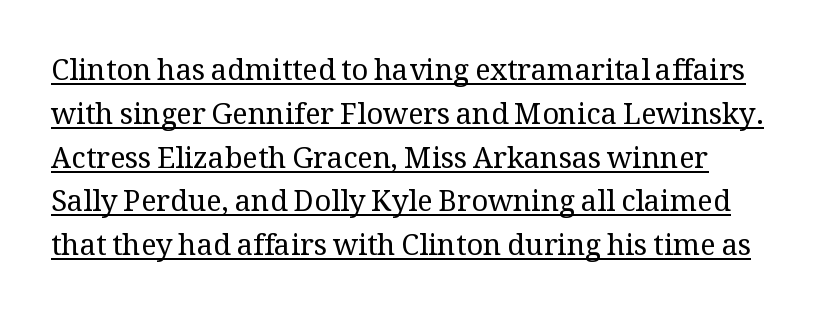
The image shows 29 px regular-weight serif type, upright; set normal line spacing (1.51x), normal letter spacing, underlined; medium stroke contrast and a medium x-height.
